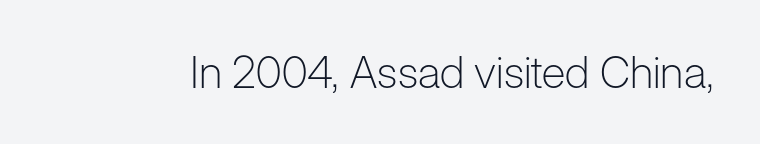
{"serif": "no", "italic": "no", "bold": "no", "weight": "light", "width": "normal", "stroke_contrast": "low", "x_height": "medium", "monospaced": "no", "underline": "no", "letter_spacing": "normal", "letter_spacing_em": 0.0, "glyph_px": 44}
